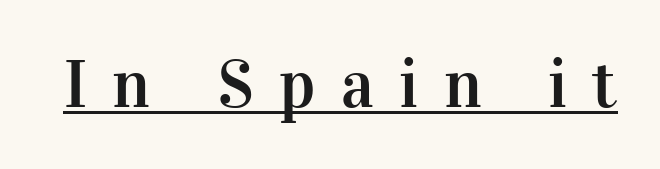
The image shows 67 px serif type, upright; set unusually wide letter spacing (+0.38 em), underlined; high stroke contrast and a medium x-height.
